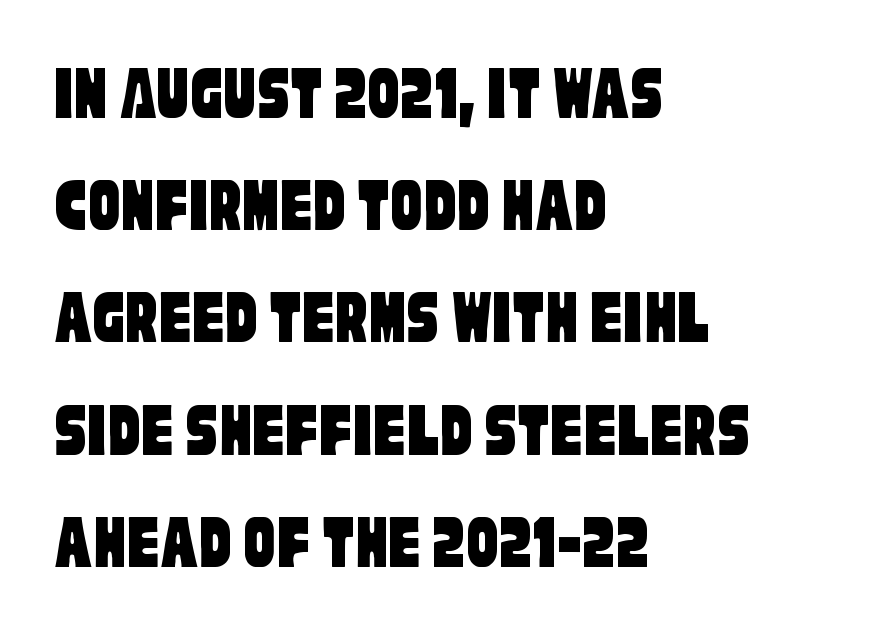
The image shows 79 px condensed sans-serif type; set left-aligned, normal line spacing (1.42x), normal letter spacing, not underlined; low stroke contrast and a large x-height.
